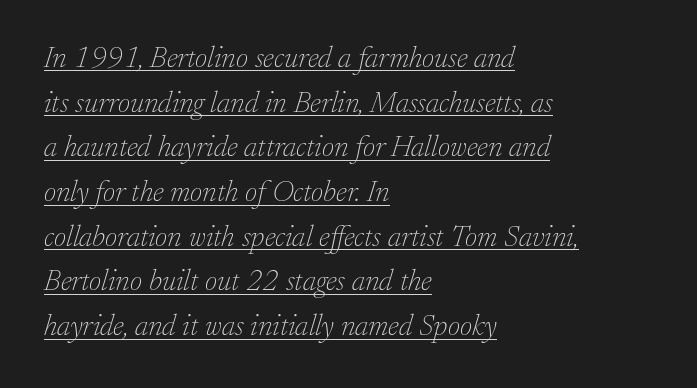
{"serif": "yes", "italic": "yes", "lean": "right", "slant_degrees": 17, "bold": "no", "weight": "thin", "width": "normal", "stroke_contrast": "low", "x_height": "small", "monospaced": "no", "underline": "yes", "align": "left", "line_spacing": "normal", "line_spacing_ratio": 1.49, "letter_spacing": "normal", "letter_spacing_em": 0.0, "glyph_px": 30}
